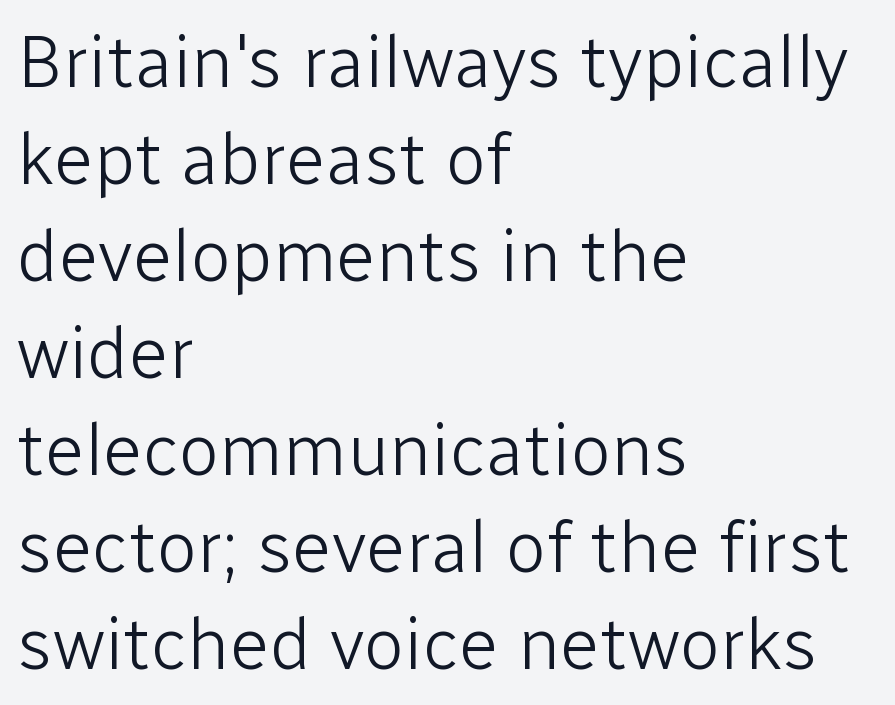
Weight class: somewhere from thin through regular. Varying glyph widths throughout — classic text-font behaviour. The lines are quadded left. Unlike italic type, these characters show no tilt at all. The line texture is even and compact thanks to regular tracking. The baseline area is clear.
